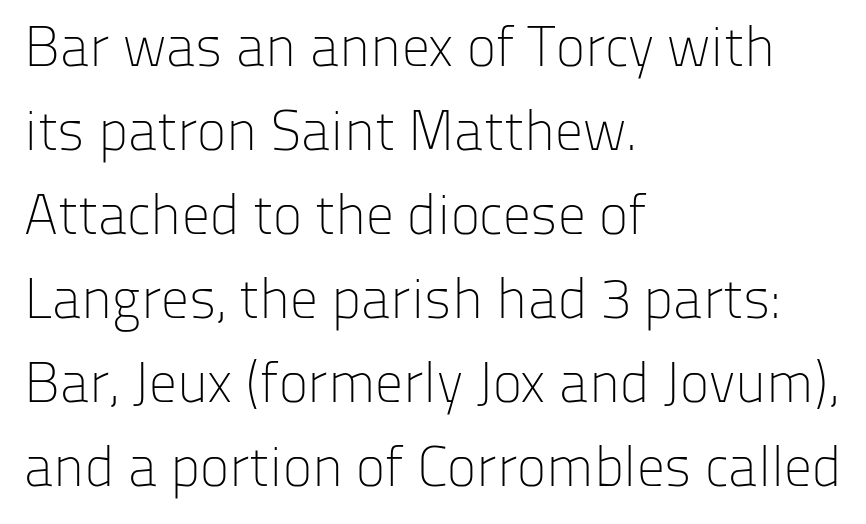
The rendering uses natural spacing where letterforms have individual widths. The foot of each line stays bare and open. The block of text has a typical density, with ordinary space between rows. Inter-character spacing is left at the font's built-in metrics. Typographically, this falls in the sans-serif category. No chunkiness to these letters — they're not bold.
